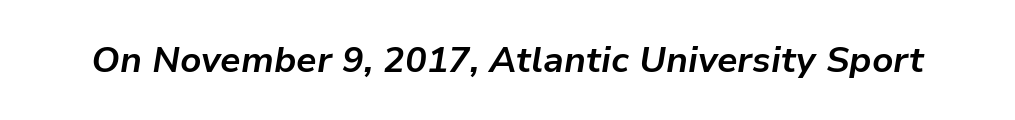
Typesetter's note: full bold, strokes at maximum text heaviness. Do the characters align in a grid? No, the font is proportional. Tracking here is standard; glyphs follow each other at the usual distance. Words float on clear page, feet unadorned. Compared with ordinary roman type, these characters are visibly tilted.
